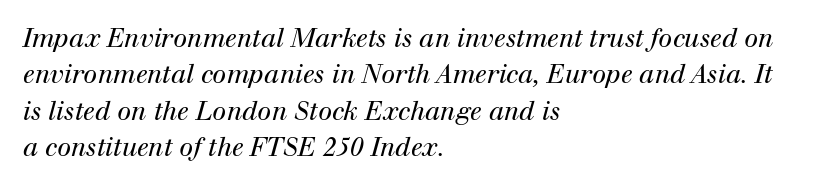
{"italic": "yes", "lean": "right", "slant_degrees": 12, "bold": "no", "underline": "no", "align": "left", "line_spacing": "normal", "line_spacing_ratio": 1.46, "letter_spacing": "normal", "letter_spacing_em": 0.0, "glyph_px": 25}
